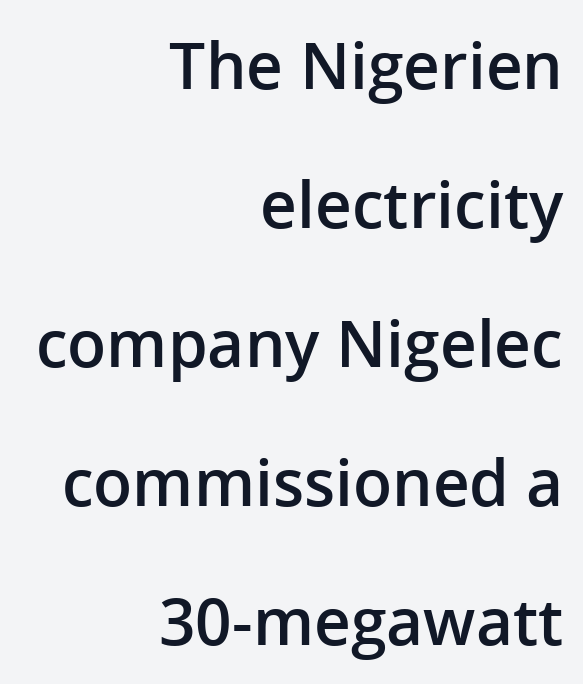
The typesetting leans somewhat heavy: a semibold. These lines are composed in type without serifs. The paragraph has a hard right edge and a soft left edge. Honestly, there is no underline to notice here at all.
